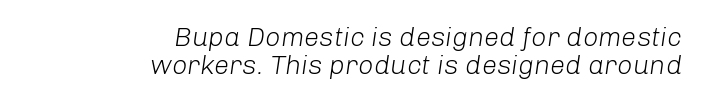
The image shows 27 px text type, italic (leaning right); set right-aligned, tight line spacing (1.05x), normal letter spacing, not underlined.
